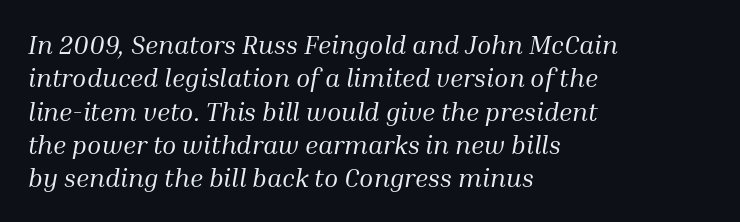
Decoration check: the copy has no underline. Regular leading. Leftover space on each line is placed entirely after the last word. Standard letterfit; no display-style spreading of the glyphs. The axis of the letterforms is tilted away from vertical.
